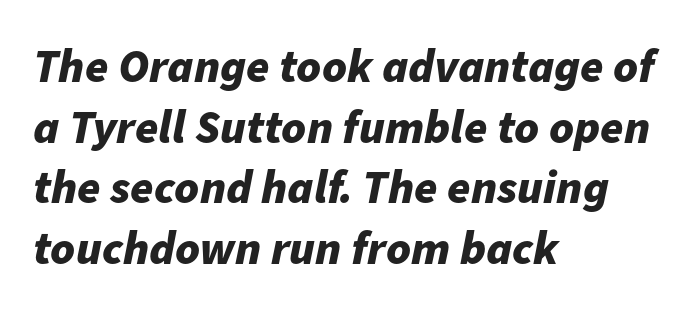
The image shows 47 px bold type, italic (leaning right); set left-aligned, normal line spacing (1.29x), normal letter spacing, not underlined; low stroke contrast and a medium x-height.
